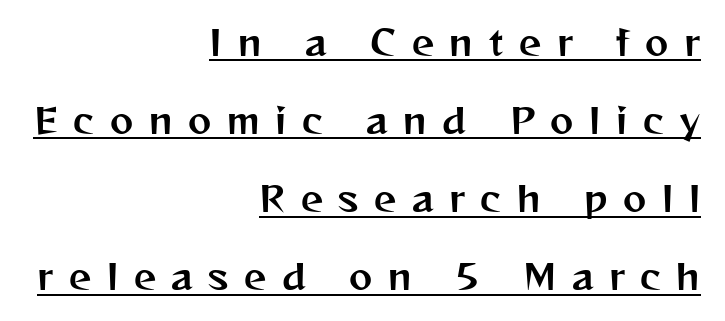
The image shows 35 px sans-serif type, upright; set right-aligned, loose line spacing (2.23x), unusually wide letter spacing (+0.45 em), underlined; medium stroke contrast and a medium x-height.
